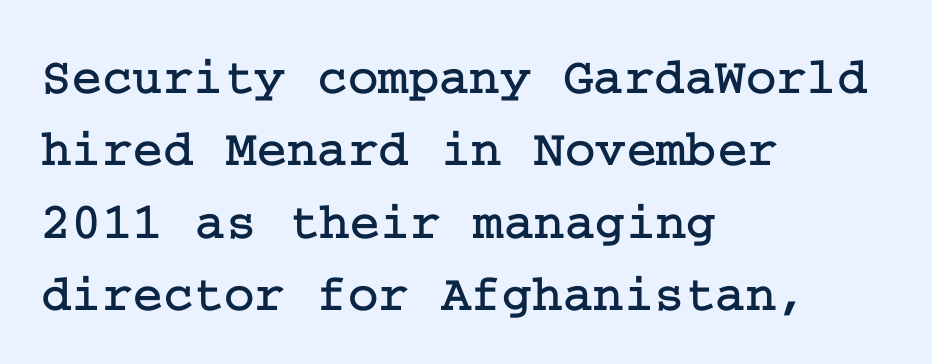
Q: Is the text italic (slanted)? A: No, it is upright.
Q: Is the typeface a serif or a sans-serif typeface? A: Serif.
Q: Is the text underlined? A: No.
Q: How is the paragraph aligned? A: Left-aligned.
Q: Is the spacing between letters normal or unusually wide? A: Normal.
Q: Is the spacing between lines tight, normal or loose? A: Normal.
Q: Width (condensed, normal, or wide)? A: Normal.
Q: Stroke contrast? A: Low.
Q: x-height? A: Medium.
